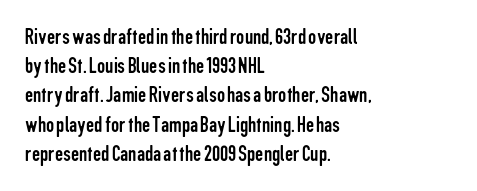
Q: Is the text bold? A: No.
Q: Is the text italic (slanted)? A: No, it is upright.
Q: Is the text underlined? A: No.
Q: How is the paragraph aligned? A: Left-aligned.
Q: Is the spacing between letters normal or unusually wide? A: Normal.
Q: Is the spacing between lines tight, normal or loose? A: Normal.
